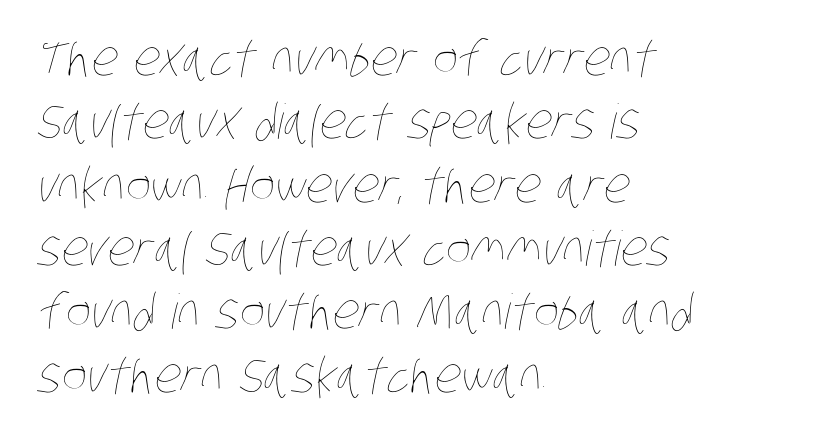
{"bold": "no", "weight": "thin", "width": "condensed", "stroke_contrast": "low", "x_height": "large", "monospaced": "no", "underline": "no", "align": "left", "line_spacing": "normal", "line_spacing_ratio": 1.32, "letter_spacing": "normal", "letter_spacing_em": 0.0, "glyph_px": 48}
